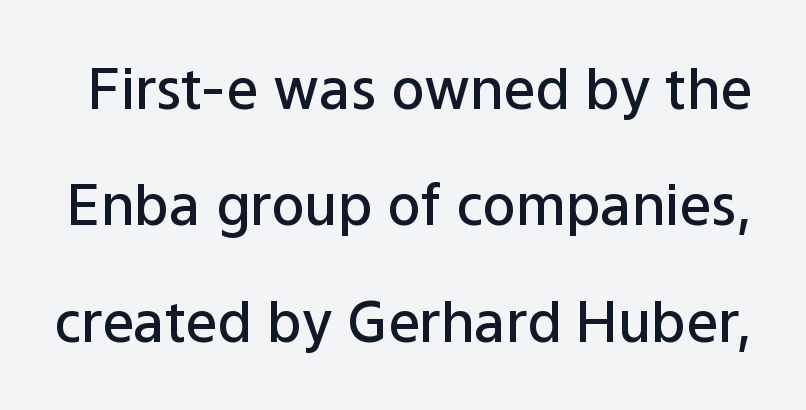
{"serif": "no", "italic": "no", "bold": "semi", "weight": "semibold", "width": "normal", "stroke_contrast": "low", "x_height": "medium", "monospaced": "no", "underline": "no", "line_spacing": "loose", "line_spacing_ratio": 2.08, "letter_spacing": "normal", "letter_spacing_em": 0.0, "glyph_px": 56}
